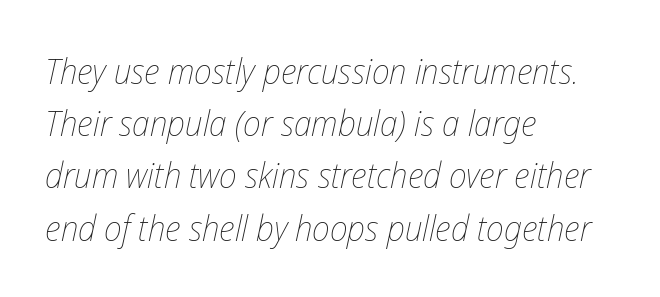
Lines of text with bare space underneath. Heft: none added — not bold. This sample has the flowing, uneven cadence of proportional lettering. Caption: standard tracking, unaltered. These lines stack with their left ends in a neat column.
